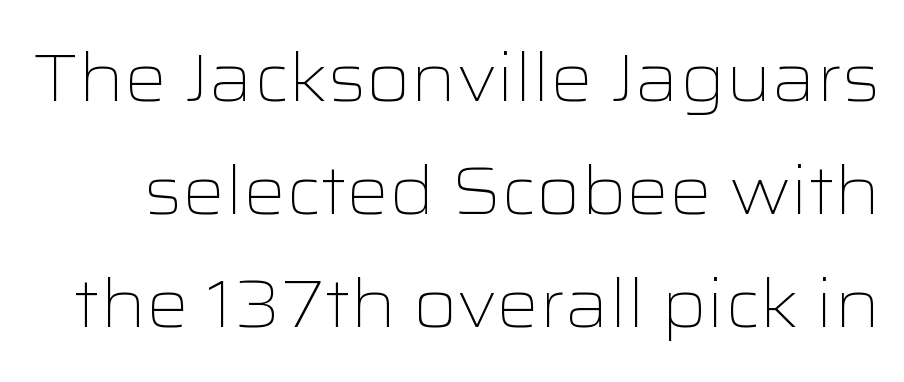
{"serif": "no", "italic": "no", "bold": "no", "weight": "light", "width": "wide", "stroke_contrast": "low", "x_height": "medium", "monospaced": "no", "underline": "no", "line_spacing": "normal", "line_spacing_ratio": 1.69, "letter_spacing": "normal", "letter_spacing_em": 0.0, "glyph_px": 67}
